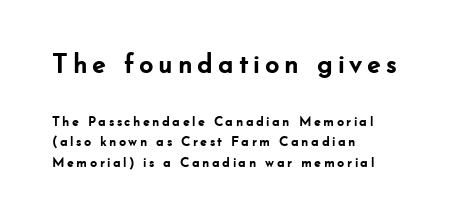
Think of a printed novel: that variable character pitch is what you see here. Descender tails drop into unmarked territory. The paragraph shown leans on its left margin. Posture: vertical.
